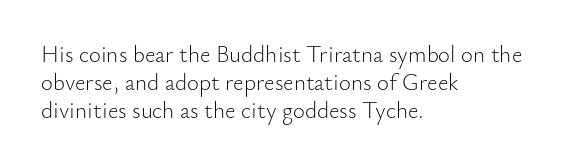
{"italic": "no", "bold": "no", "underline": "no", "align": "left", "line_spacing_ratio": 1.21, "letter_spacing": "normal", "letter_spacing_em": 0.0, "glyph_px": 23}
